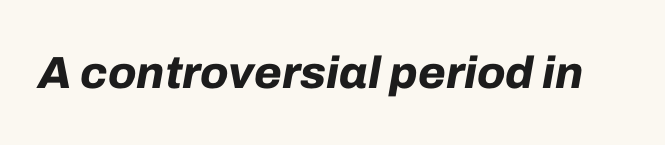
The space beneath each line is pristine and unruled. The strokes are fattened all the way to bold. The face used here is proportionally spaced, like ordinary book or web type. Compared with typical body copy, the letter spacing here is the same. The passage shown leans; its letterforms are oblique.
